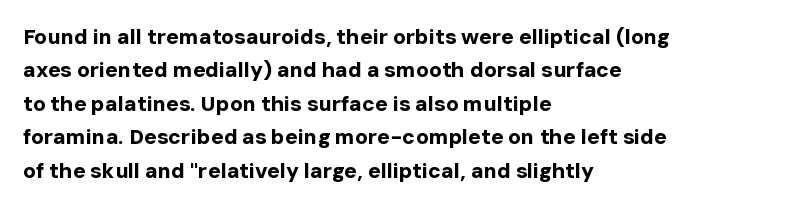
{"italic": "no", "bold": "yes", "underline": "no", "align": "left", "line_spacing": "normal", "line_spacing_ratio": 1.59, "letter_spacing": "normal", "letter_spacing_em": 0.0, "glyph_px": 21}
